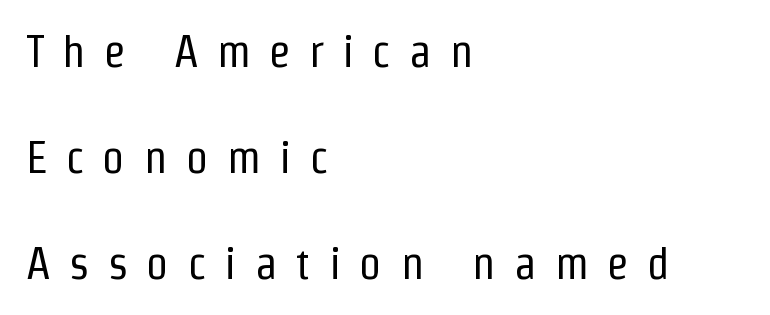
The image shows 45 px regular-weight, condensed sans-serif type, upright; set left-aligned, loose line spacing (2.36x), unusually wide letter spacing (+0.41 em), not underlined; low stroke contrast and a medium x-height.
